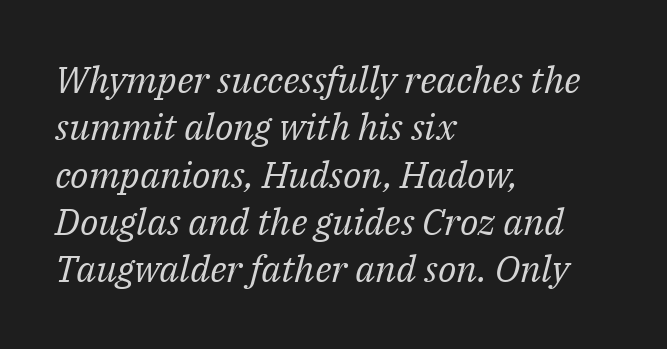
{"serif": "yes", "italic": "yes", "lean": "right", "slant_degrees": 14, "bold": "no", "weight": "regular", "width": "normal", "stroke_contrast": "medium", "x_height": "medium", "monospaced": "no", "underline": "no", "align": "left", "line_spacing": "normal", "line_spacing_ratio": 1.28, "letter_spacing": "normal", "letter_spacing_em": 0.0, "glyph_px": 37}
